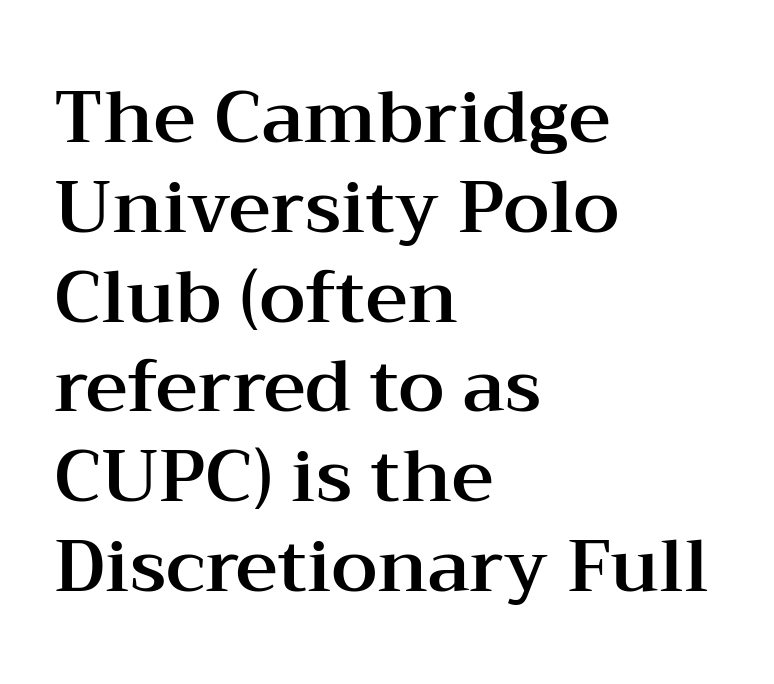
The image shows 73 px wide serif type, upright; set left-aligned, line spacing 1.23x, normal letter spacing, not underlined; medium stroke contrast and a medium x-height.
